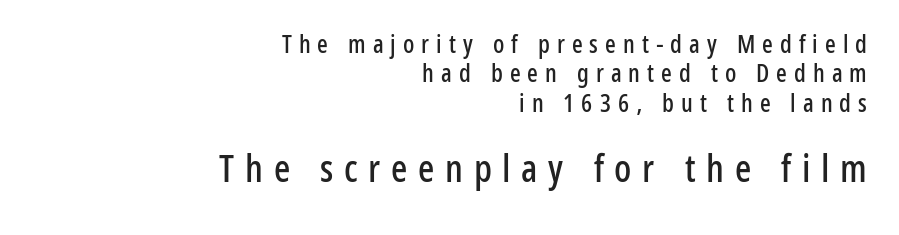
{"serif": "no", "italic": "no", "width": "condensed", "stroke_contrast": "low", "x_height": "medium", "monospaced": "no", "underline": "no", "align": "right", "line_spacing_ratio": 1.18, "letter_spacing": "wide", "letter_spacing_em": 0.28, "larger_block": "second", "size_ratio": 1.52, "glyph_px": 38}
